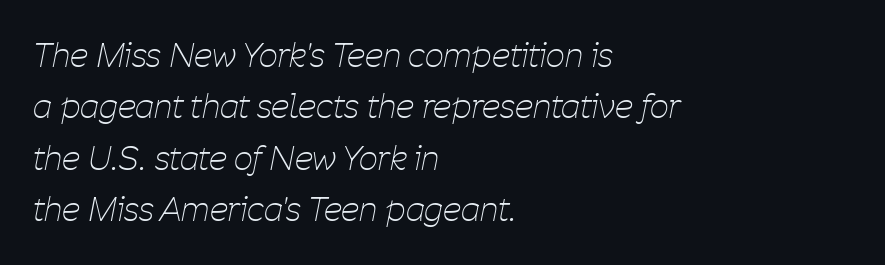
{"italic": "yes", "lean": "right", "slant_degrees": 11, "bold": "no", "weight": "thin", "width": "condensed", "stroke_contrast": "low", "x_height": "medium", "monospaced": "no", "underline": "no", "align": "left", "line_spacing": "normal", "line_spacing_ratio": 1.56, "letter_spacing": "normal", "letter_spacing_em": 0.0, "glyph_px": 33}
